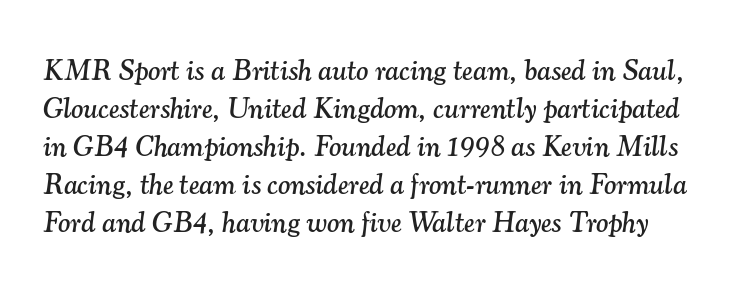
The image shows 29 px serif type, italic (leaning right); set normal line spacing (1.31x), normal letter spacing, not underlined; medium stroke contrast and a small x-height.
